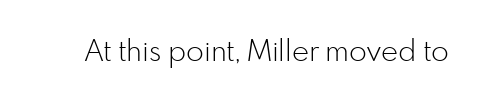
{"serif": "no", "italic": "no", "bold": "no", "weight": "light", "width": "normal", "stroke_contrast": "low", "x_height": "small", "monospaced": "no", "underline": "no", "letter_spacing": "normal", "letter_spacing_em": 0.0, "glyph_px": 29}
